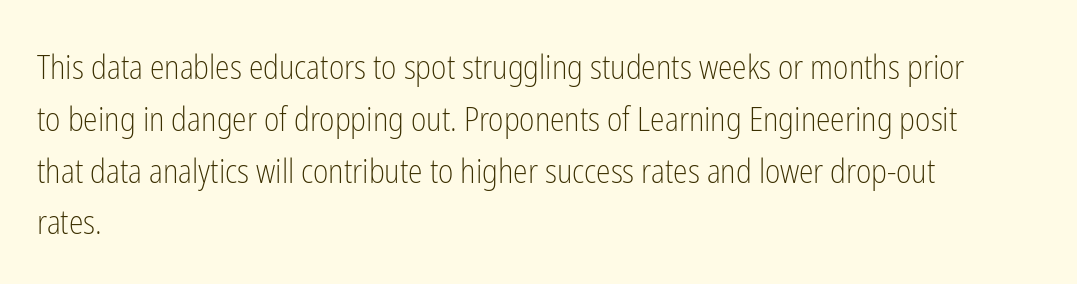
Q: Is the text bold? A: No.
Q: Is the text italic (slanted)? A: No, it is upright.
Q: Is the typeface a serif or a sans-serif typeface? A: Sans-serif.
Q: Is the text underlined? A: No.
Q: How is the paragraph aligned? A: Left-aligned.
Q: Is the spacing between letters normal or unusually wide? A: Normal.
Q: Is the spacing between lines tight, normal or loose? A: Normal.
Q: Width (condensed, normal, or wide)? A: Condensed.
Q: Stroke contrast? A: Low.
Q: x-height? A: Medium.
Q: Monospaced? A: No.
